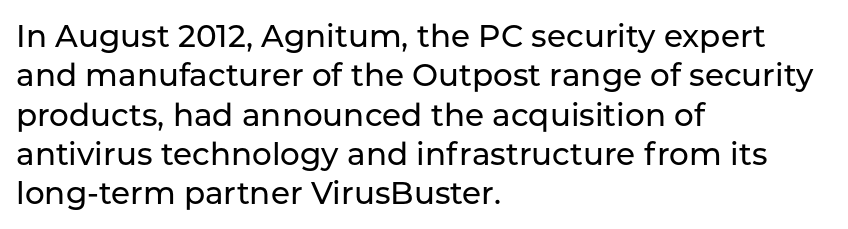
Q: Is the text italic (slanted)? A: No, it is upright.
Q: Is the typeface a serif or a sans-serif typeface? A: Sans-serif.
Q: Is the text underlined? A: No.
Q: How is the paragraph aligned? A: Left-aligned.
Q: Is the spacing between letters normal or unusually wide? A: Normal.
Q: Is the spacing between lines tight, normal or loose? A: Normal.
Q: Width (condensed, normal, or wide)? A: Normal.
Q: Stroke contrast? A: Low.
Q: x-height? A: Medium.
Q: Monospaced? A: No.
